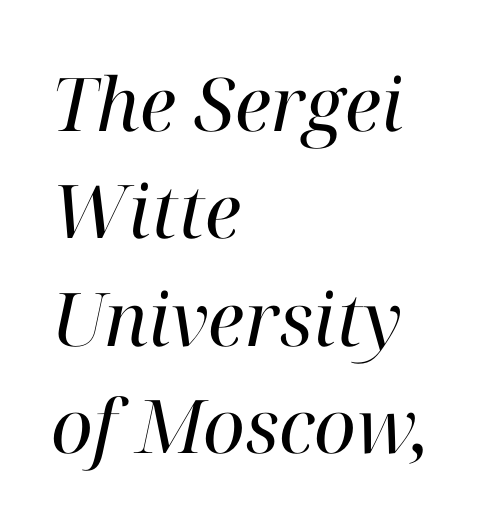
Honestly, the letter spacing is just normal — you wouldn't notice it. Only glyphs here, with clear space below each row. The passage shown is typed in a proportional face where columns would drift. A classic flush-left, rag-right setting is used for this passage. The passage shown stacks its lines at a standard gap. Vertical stems look standard width or narrower in stroke.
